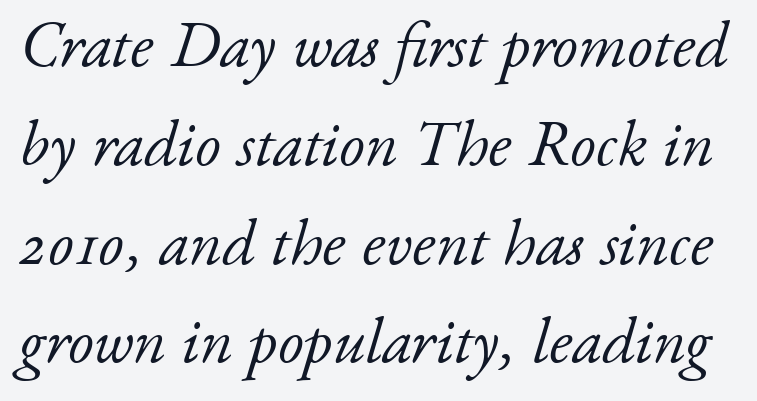
The image shows 65 px light serif type, italic (leaning right); set normal line spacing (1.52x), normal letter spacing, not underlined; low stroke contrast and a small x-height.
